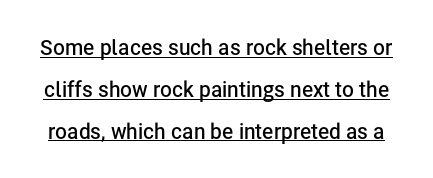
The image shows 21 px text type, upright; set loose line spacing (1.99x), normal letter spacing, underlined.
